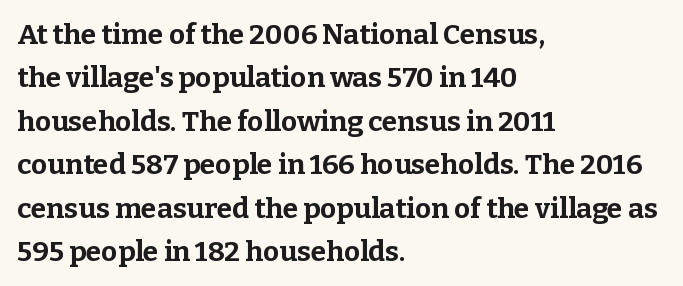
{"serif": "yes", "italic": "no", "bold": "yes", "weight": "bold", "width": "normal", "stroke_contrast": "low", "x_height": "medium", "monospaced": "no", "underline": "no", "align": "left", "line_spacing": "normal", "line_spacing_ratio": 1.55, "letter_spacing": "normal", "letter_spacing_em": 0.0, "glyph_px": 28}
